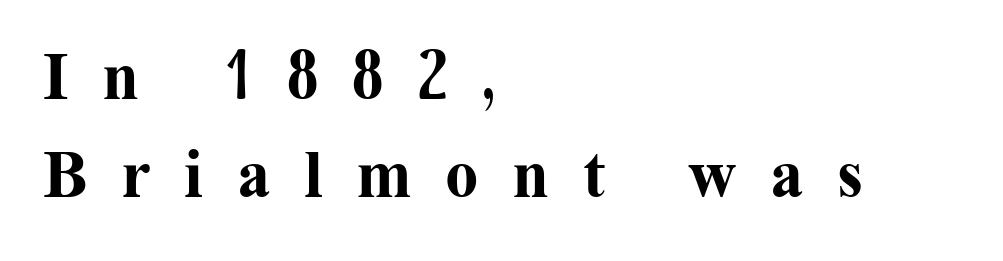
The image shows 67 px bold serif type, upright; set left-aligned, normal line spacing (1.46x), unusually wide letter spacing (+0.5 em), not underlined; medium stroke contrast and a medium x-height.
